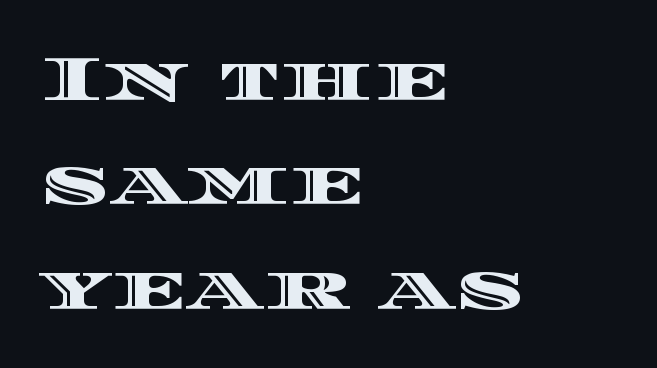
{"italic": "no", "width": "wide", "x_height": "large", "monospaced": "no", "underline": "no", "align": "left", "line_spacing": "normal", "line_spacing_ratio": 1.63, "letter_spacing": "normal", "letter_spacing_em": 0.0, "glyph_px": 64}
